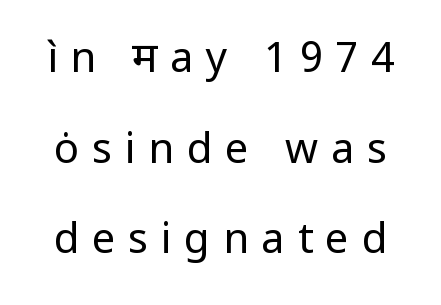
Words appear elongated and porous because spacing is wide. Heaviness? Minimal to ordinary, like unemphasized prose. Vertically, the passage feels expansive, rows floating well apart. Varying glyph widths throughout — classic text-font behaviour.
